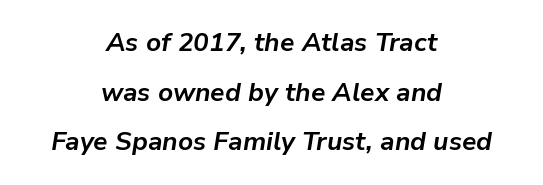
Q: Is the text bold? A: Yes.
Q: Is the text italic (slanted)? A: Yes, it leans right by about 9 degrees.
Q: Is the text underlined? A: No.
Q: How is the paragraph aligned? A: Centered.
Q: Is the spacing between letters normal or unusually wide? A: Normal.
Q: Is the spacing between lines tight, normal or loose? A: Loose.
